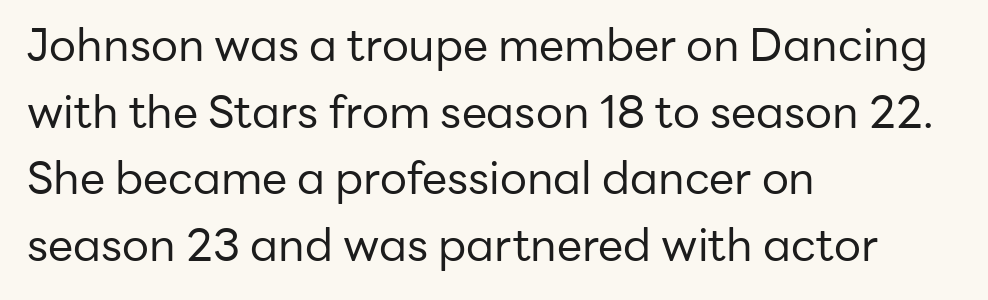
Q: Is the text bold? A: No.
Q: Is the text italic (slanted)? A: No, it is upright.
Q: Is the typeface a serif or a sans-serif typeface? A: Sans-serif.
Q: Is the text underlined? A: No.
Q: How is the paragraph aligned? A: Left-aligned.
Q: Is the spacing between letters normal or unusually wide? A: Normal.
Q: Is the spacing between lines tight, normal or loose? A: Normal.
Q: Width (condensed, normal, or wide)? A: Normal.
Q: Stroke contrast? A: Low.
Q: x-height? A: Medium.
Q: Monospaced? A: No.
